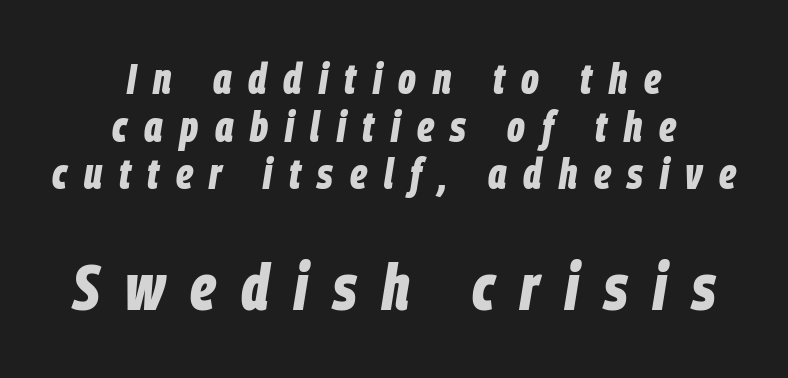
Q: Is the text bold? A: Yes.
Q: Is the text italic (slanted)? A: Yes, it leans right by about 9 degrees.
Q: Is the text underlined? A: No.
Q: How is the paragraph aligned? A: Centered.
Q: Is the spacing between letters normal or unusually wide? A: Unusually wide.
Q: Is the spacing between lines tight, normal or loose? A: Tight.
Q: Which block of text is set in a larger size, the first (top) or the second (bottom)? A: The second (bottom) one.
Q: Width (condensed, normal, or wide)? A: Condensed.
Q: Stroke contrast? A: Low.
Q: x-height? A: Large.
Q: Monospaced? A: No.
